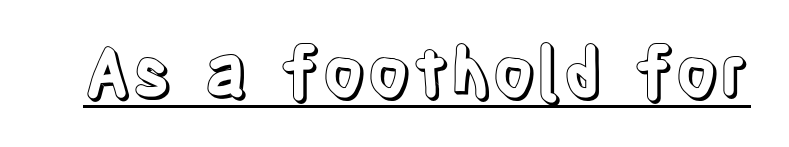
The letters stand upright; this is a roman face. Beneath each row of characters lies a ruled line. Spacing verdict: proportional, widths tailored to each character. Standard letterfit; no display-style spreading of the glyphs.
